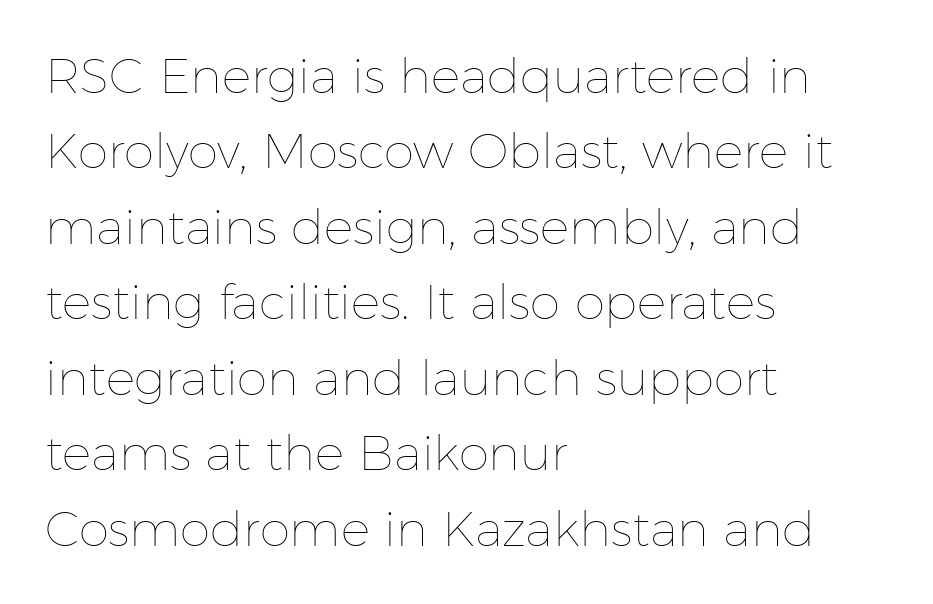
A typesetter would call this proportional, since set widths differ per character. No italicization has been applied; the sample stays upright. Evenly set lines give the paragraph a standard silhouette. The face used here is rendered with its standard letterfit. The space directly below the letters is spotless. Each stroke keeps to a modest, everyday thickness or less.
